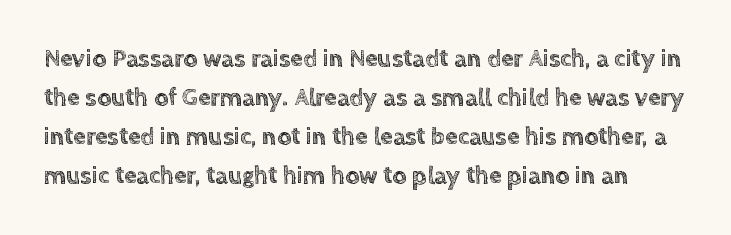
A normal amount of white space separates one row of letters from the next. How are the letters spaced? Ordinarily, with no added tracking. Plain, unruled lines of type. Upright lettering throughout.
